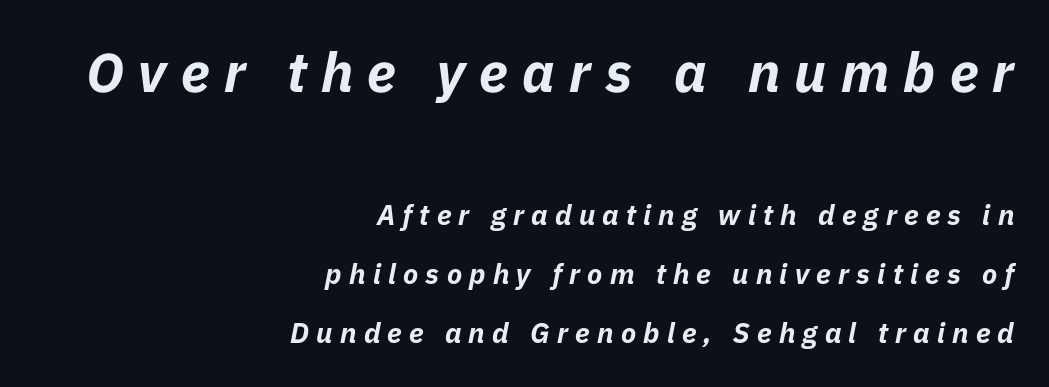
The image shows 55 px bold type, italic (leaning right); set right-aligned, loose line spacing (2.12x), unusually wide letter spacing (+0.26 em), not underlined; the first (top) block is 1.96x larger; low stroke contrast and a medium x-height.
